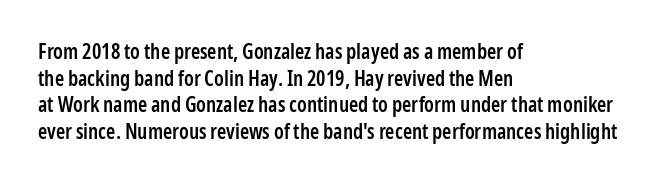
{"italic": "no", "bold": "semi", "underline": "no", "align": "left", "line_spacing": "normal", "line_spacing_ratio": 1.27, "letter_spacing": "normal", "letter_spacing_em": 0.0, "glyph_px": 21}
